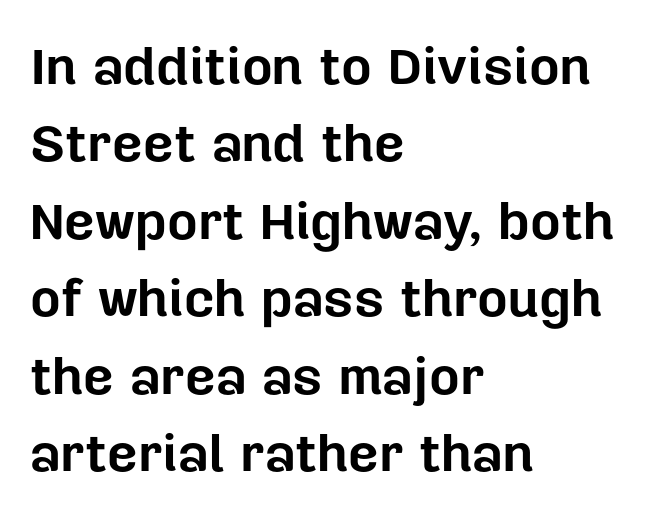
Regular leading. Strong, thick strokes mark this as bold type. Upright lettering throughout. The passage shown is not underscored anywhere. Teacher's note: observe the even left margin — that is flush-left alignment. The passage shown is typed in a proportional face where columns would drift.
